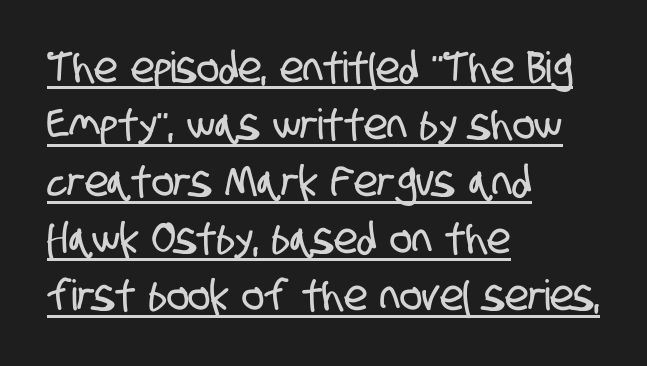
The image shows 42 px condensed sans-serif type; set left-aligned, normal line spacing (1.36x), normal letter spacing, underlined; low stroke contrast and a large x-height.
